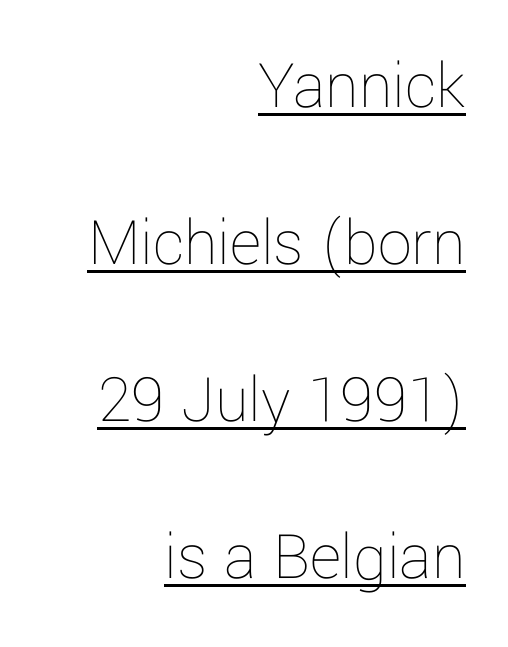
Descenders here cross a horizontal rule under the line. Here the designer chose a conventional face with non-uniform glyph widths. The letterforms sit shoulder to shoulder at normal distance. Airy leading. Horizontally, the lines are justified to the trailing edge only. No extra ink here — the face is not bold.
